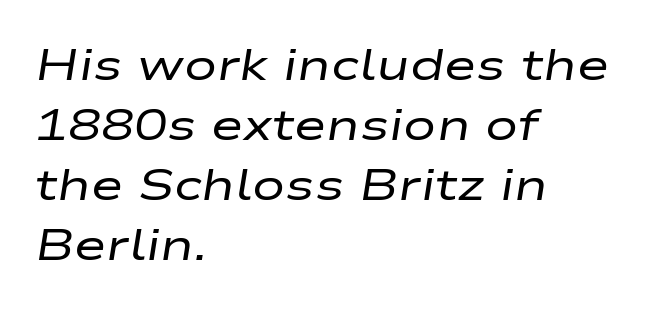
{"italic": "yes", "lean": "right", "slant_degrees": 9, "bold": "no", "weight": "regular", "width": "wide", "stroke_contrast": "low", "x_height": "medium", "monospaced": "no", "underline": "no", "align": "left", "line_spacing": "normal", "line_spacing_ratio": 1.36, "letter_spacing": "normal", "letter_spacing_em": 0.0, "glyph_px": 44}
